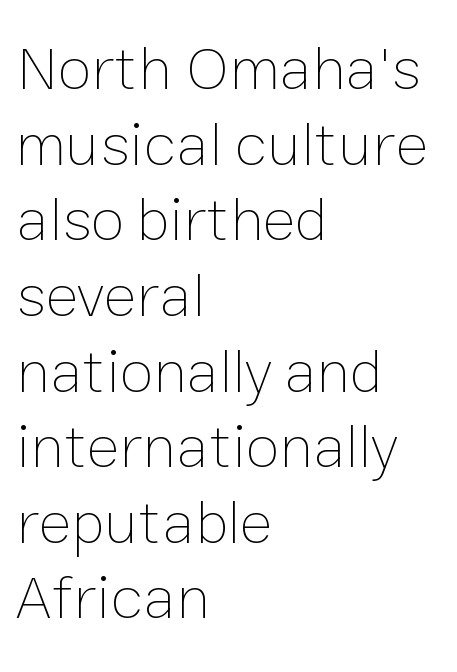
Q: Is the text bold? A: No.
Q: Is the text italic (slanted)? A: No, it is upright.
Q: Is the text underlined? A: No.
Q: How is the paragraph aligned? A: Left-aligned.
Q: Is the spacing between letters normal or unusually wide? A: Normal.
Q: Width (condensed, normal, or wide)? A: Normal.
Q: Stroke contrast? A: Low.
Q: x-height? A: Medium.
Q: Monospaced? A: No.
